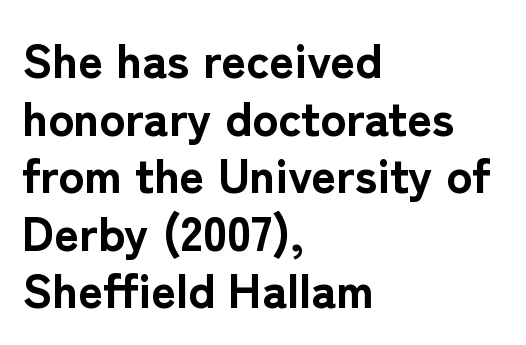
Q: Is the text bold? A: Yes.
Q: Is the text italic (slanted)? A: No, it is upright.
Q: Is the typeface a serif or a sans-serif typeface? A: Sans-serif.
Q: Is the text underlined? A: No.
Q: How is the paragraph aligned? A: Left-aligned.
Q: Is the spacing between letters normal or unusually wide? A: Normal.
Q: Width (condensed, normal, or wide)? A: Normal.
Q: Stroke contrast? A: Low.
Q: x-height? A: Medium.
Q: Monospaced? A: No.
